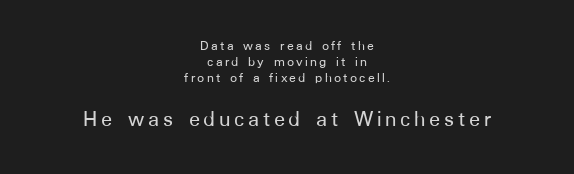
{"italic": "no", "underline": "no", "align": "center", "line_spacing": "tight", "line_spacing_ratio": 1.15, "larger_block": "second", "size_ratio": 1.64, "glyph_px": 23}
